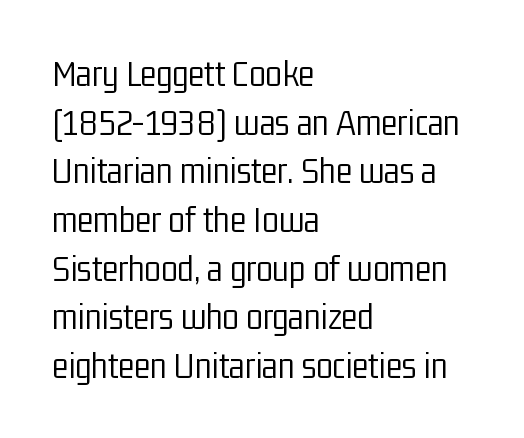
The image shows 38 px light, condensed sans-serif type, upright; set left-aligned, normal line spacing (1.28x), normal letter spacing, not underlined; low stroke contrast and a medium x-height.
